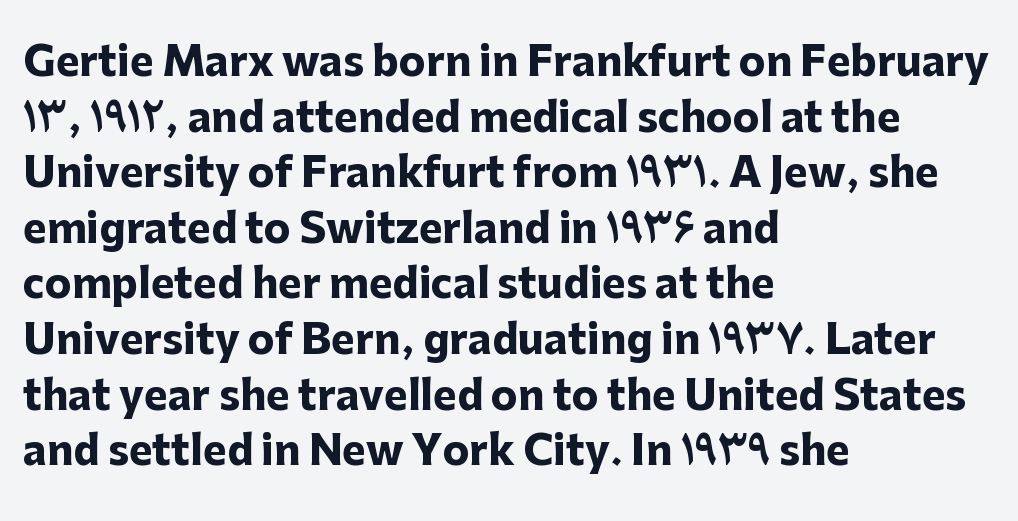
Q: Is the text bold? A: Yes.
Q: Is the text italic (slanted)? A: No, it is upright.
Q: Is the typeface a serif or a sans-serif typeface? A: Sans-serif.
Q: Is the text underlined? A: No.
Q: How is the paragraph aligned? A: Left-aligned.
Q: Is the spacing between letters normal or unusually wide? A: Normal.
Q: Is the spacing between lines tight, normal or loose? A: Normal.
Q: Width (condensed, normal, or wide)? A: Normal.
Q: Stroke contrast? A: Low.
Q: x-height? A: Medium.
Q: Monospaced? A: No.
